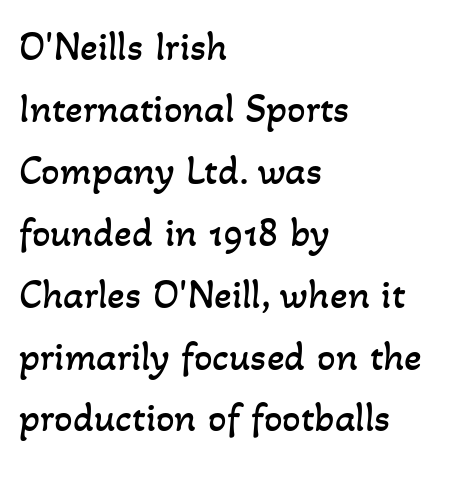
Caption: face not bold, strokes unweighted. Glyph-to-glyph distance matches everyday printed text. Regular leading. The lines are quadded left. You could not count columns in this text — the font is proportionally spaced. The specimen omits any rule beneath the text block's lines.
